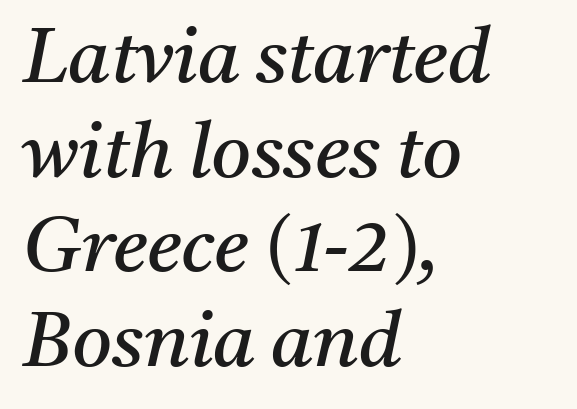
{"serif": "yes", "italic": "yes", "lean": "right", "slant_degrees": 11, "bold": "no", "weight": "regular", "width": "normal", "stroke_contrast": "medium", "x_height": "medium", "monospaced": "no", "underline": "no", "align": "left", "line_spacing_ratio": 1.23, "letter_spacing": "normal", "letter_spacing_em": 0.0, "glyph_px": 77}
